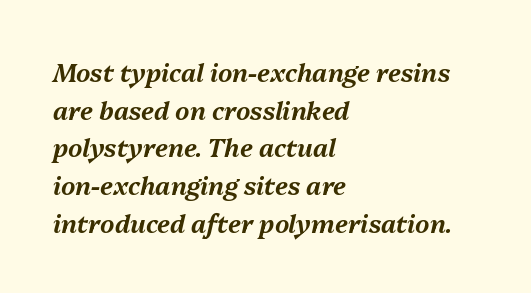
Q: Is the text italic (slanted)? A: Yes, it leans right by about 13 degrees.
Q: Is the text underlined? A: No.
Q: How is the paragraph aligned? A: Left-aligned.
Q: Is the spacing between letters normal or unusually wide? A: Normal.
Q: Is the spacing between lines tight, normal or loose? A: Normal.
